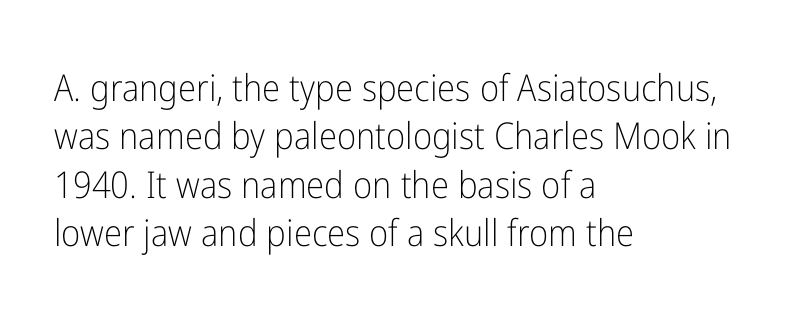
Is there any slant? The stems are plumb. The typesetting does not lean heavy: it is not bold. Decoration check: the copy has no underline. Typographically, this falls in the sans-serif category. In terms of letterspacing, this is plain default setting.
